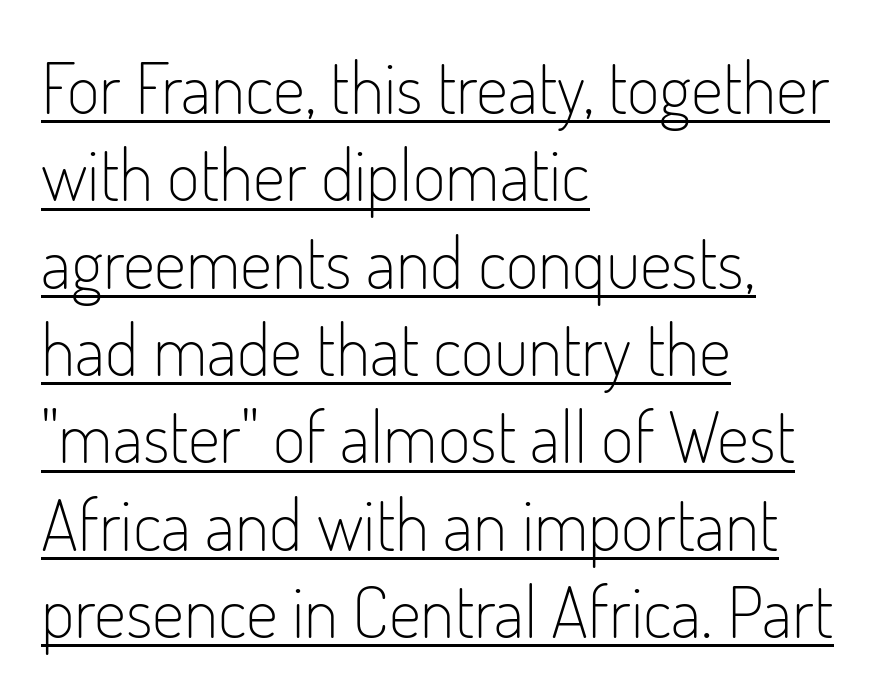
The image shows 71 px light, condensed sans-serif type, upright; set left-aligned, line spacing 1.23x, normal letter spacing, underlined; low stroke contrast and a small x-height.
